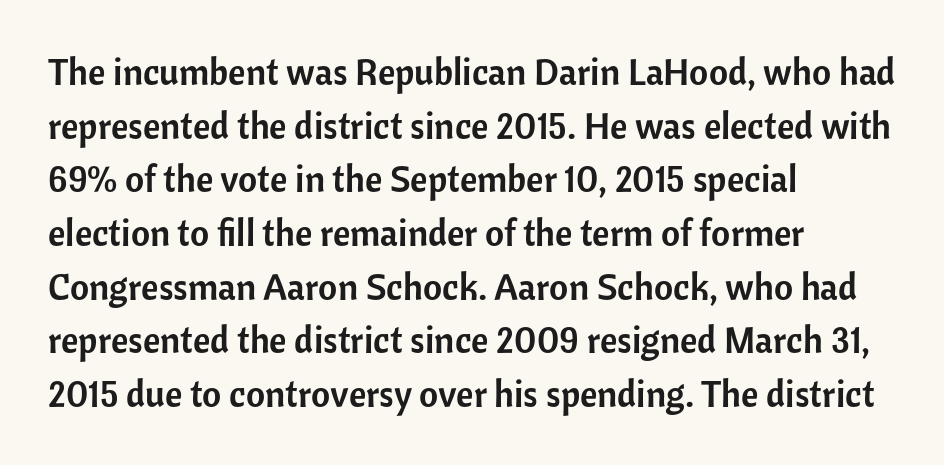
{"serif": "no", "italic": "no", "width": "normal", "stroke_contrast": "low", "x_height": "medium", "monospaced": "no", "underline": "no", "align": "left", "line_spacing": "normal", "line_spacing_ratio": 1.45, "letter_spacing": "normal", "letter_spacing_em": 0.0, "glyph_px": 37}
